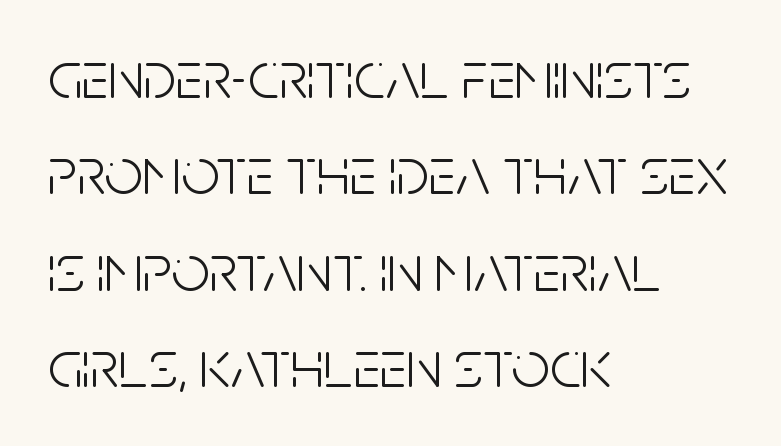
The image shows 67 px light, condensed sans-serif type, upright; set left-aligned, normal line spacing (1.44x), normal letter spacing, not underlined; low stroke contrast and a large x-height.
